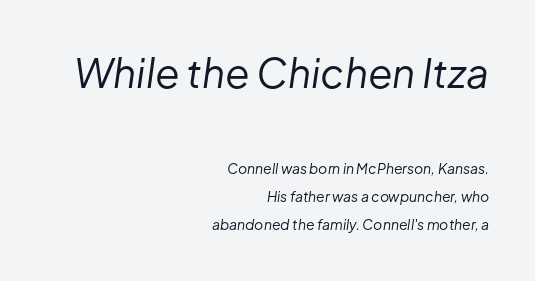
The image shows 40 px regular-weight type, italic (leaning right); set right-aligned, loose line spacing (2.02x), normal letter spacing, not underlined; the first (top) block is 2.86x larger; low stroke contrast and a medium x-height.
